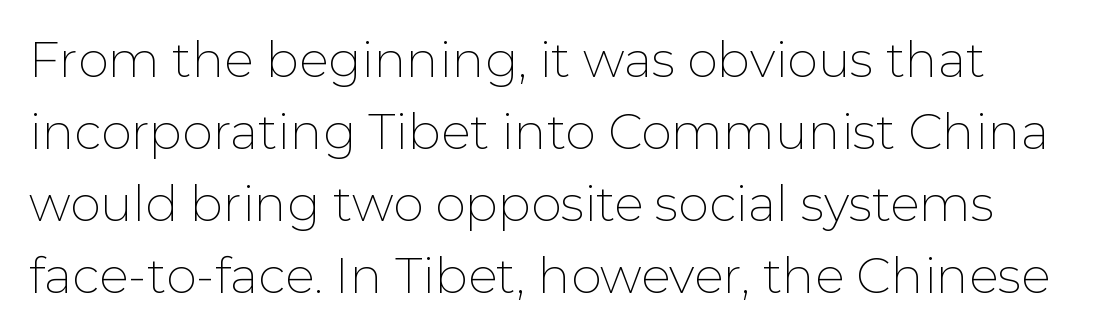
The image shows 49 px thin sans-serif type, upright; set normal line spacing (1.47x), normal letter spacing, not underlined; low stroke contrast and a medium x-height.
